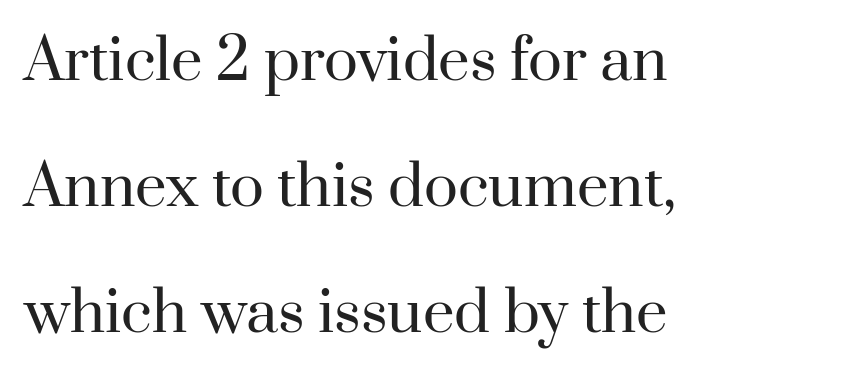
Compared with typical body copy, the letter spacing here is the same. Each letter's strokes conclude with small projecting serifs. Caption: face not bold, strokes unweighted. The space between consecutive lines is lavish. Casual observation: everything's shoved over to the left. This sample has the flowing, uneven cadence of proportional lettering.
